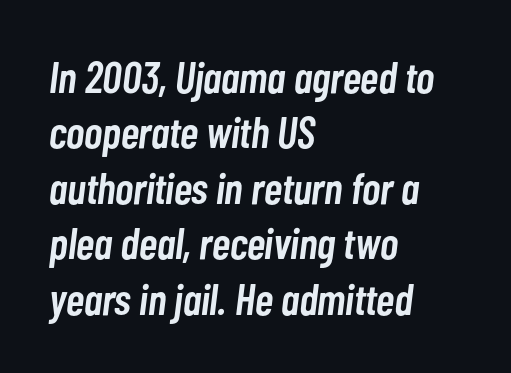
The image shows 44 px semibold, condensed type, italic (leaning right); set left-aligned, normal line spacing (1.26x), normal letter spacing, not underlined; low stroke contrast and a medium x-height.
